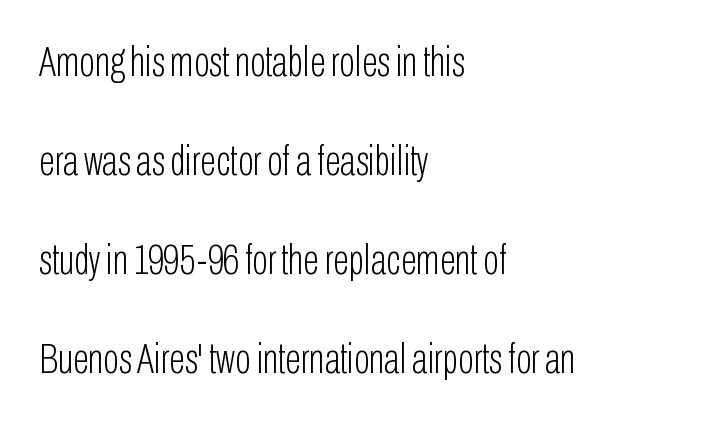
The image shows 42 px light, condensed sans-serif type, upright; set left-aligned, loose line spacing (2.36x), normal letter spacing, not underlined; low stroke contrast and a medium x-height.
